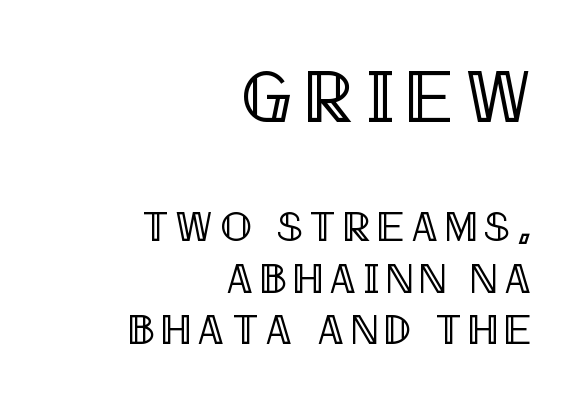
{"italic": "no", "width": "condensed", "x_height": "large", "monospaced": "no", "underline": "no", "align": "right", "line_spacing_ratio": 1.22, "larger_block": "first", "size_ratio": 1.76, "glyph_px": 74}
